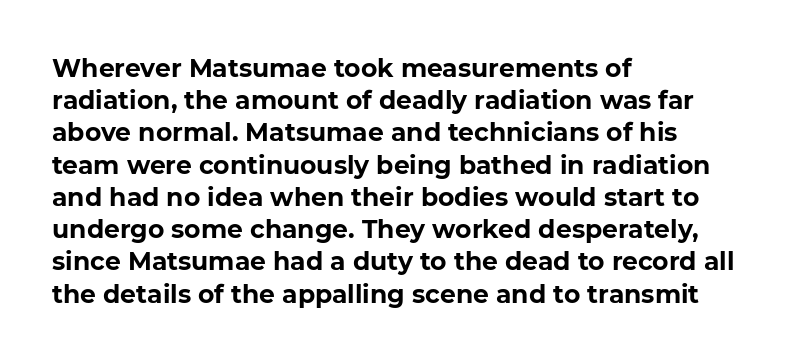
The image shows 25 px bold type; set left-aligned, normal line spacing (1.29x), normal letter spacing, not underlined.
